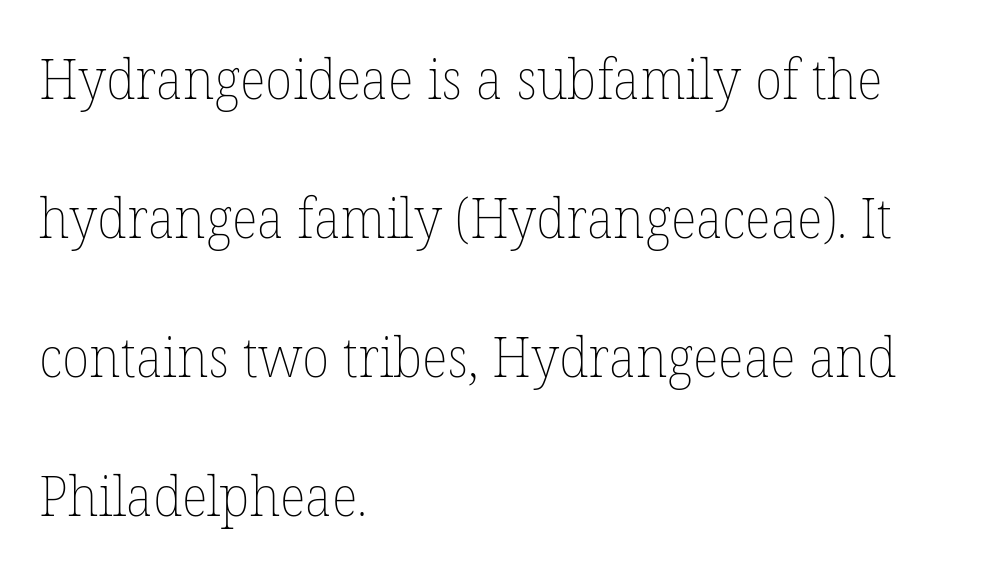
The image shows 56 px thin type, upright; set left-aligned, loose line spacing (2.48x), normal letter spacing, not underlined; low stroke contrast and a medium x-height.
